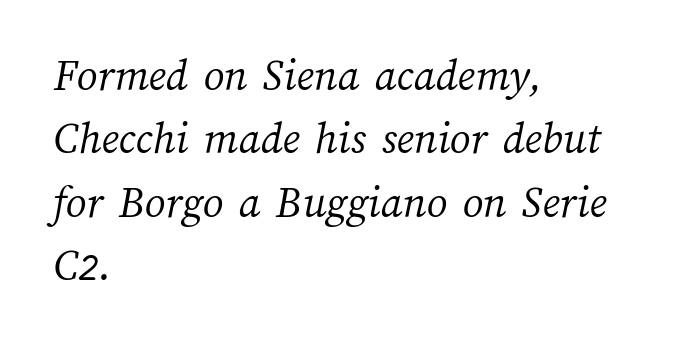
Q: Is the text bold? A: No.
Q: Is the text underlined? A: No.
Q: How is the paragraph aligned? A: Left-aligned.
Q: Is the spacing between letters normal or unusually wide? A: Normal.
Q: Is the spacing between lines tight, normal or loose? A: Normal.
Q: Width (condensed, normal, or wide)? A: Normal.
Q: Stroke contrast? A: Medium.
Q: x-height? A: Medium.
Q: Monospaced? A: No.
